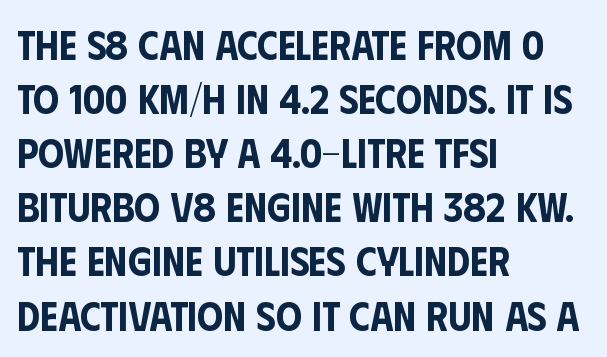
The image shows 41 px condensed sans-serif type, upright; set left-aligned, normal line spacing (1.32x), normal letter spacing, not underlined; low stroke contrast and a large x-height.
